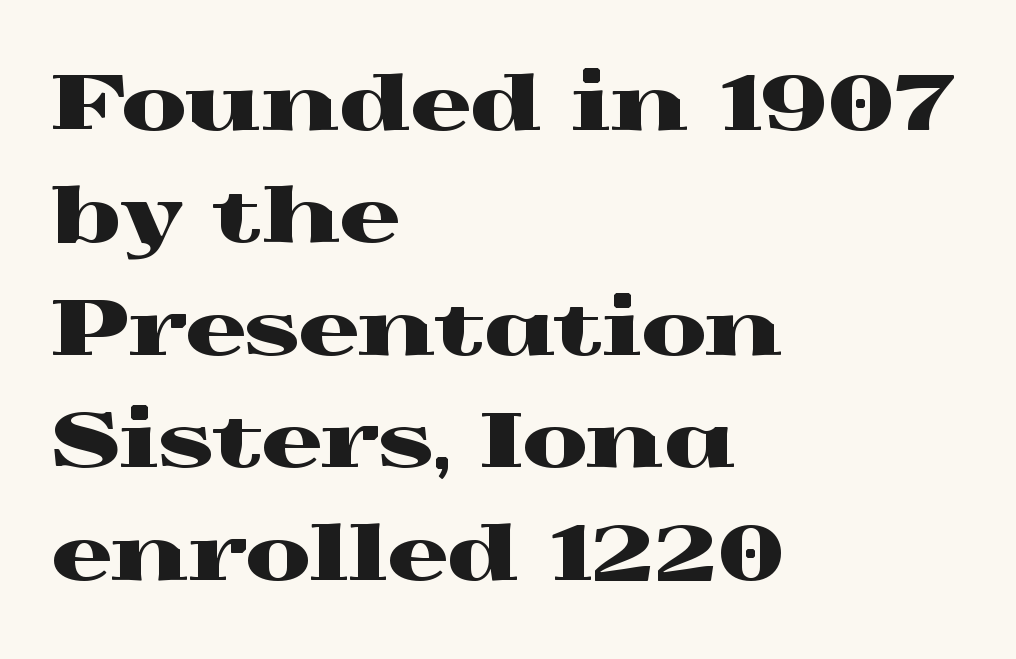
Lines of text with bare space underneath. Ascenders rise straight up at ninety degrees. Is the block centered? No — it sits flush against the left margin. Proportional: the letters do not fall into vertical columns. Observe the serifs anchoring each vertical stroke in this sample.
